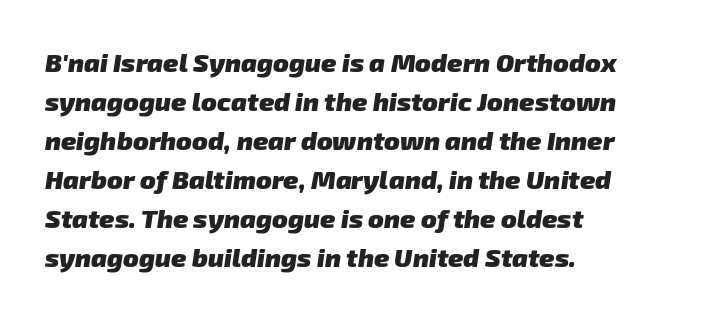
The image shows 26 px bold type; set left-aligned, normal line spacing (1.5x), normal letter spacing, not underlined.
